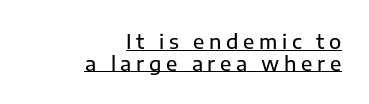
The image shows 20 px text type, upright; set right-aligned, tight line spacing (1.08x), unusually wide letter spacing (+0.23 em), underlined.
